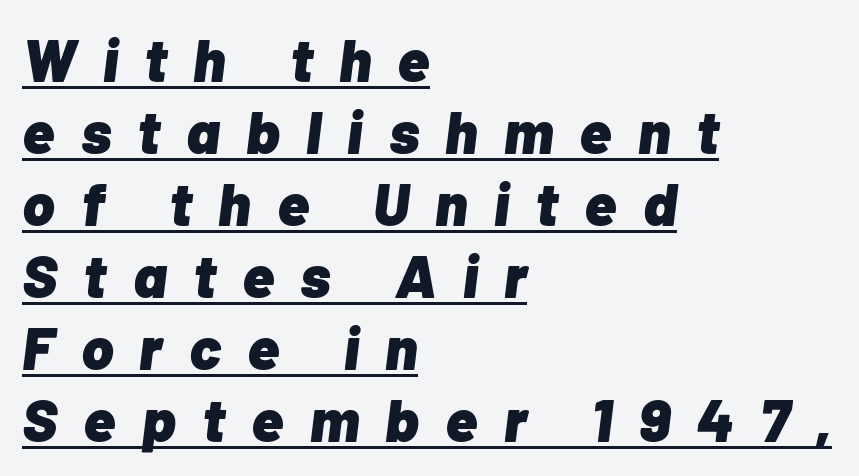
Q: Is the text bold? A: Yes.
Q: Is the text italic (slanted)? A: Yes, it leans right by about 7 degrees.
Q: Is the text underlined? A: Yes.
Q: How is the paragraph aligned? A: Left-aligned.
Q: Is the spacing between letters normal or unusually wide? A: Unusually wide.
Q: Width (condensed, normal, or wide)? A: Normal.
Q: Stroke contrast? A: Low.
Q: x-height? A: Medium.
Q: Monospaced? A: No.
